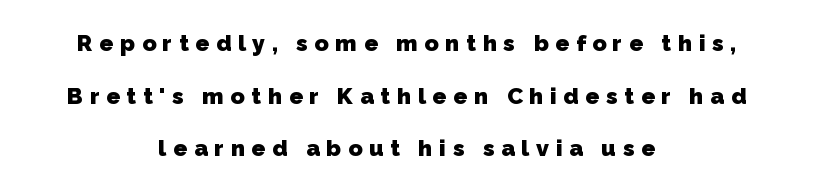
The image shows 23 px bold type; set centered, loose line spacing (2.29x), unusually wide letter spacing (+0.29 em), not underlined.
